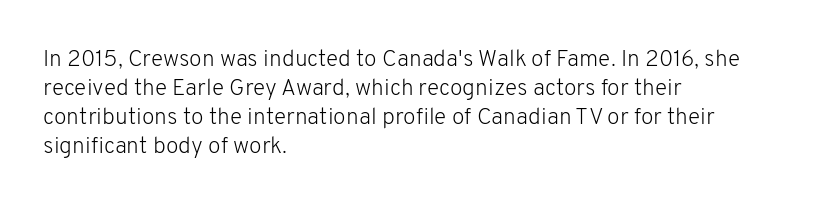
Q: Is the text bold? A: No.
Q: Is the text italic (slanted)? A: No, it is upright.
Q: Is the text underlined? A: No.
Q: How is the paragraph aligned? A: Left-aligned.
Q: Is the spacing between letters normal or unusually wide? A: Normal.
Q: Is the spacing between lines tight, normal or loose? A: Normal.
